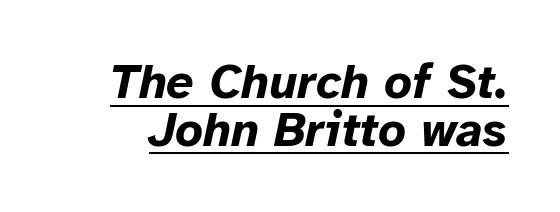
Check the space under the baseline: a stroke is drawn there. The face used here is rendered with its standard letterfit. This is oblique type, the kind used for emphasis or titles. Plenty of ink on the page — the face is bold. Here the designer chose a conventional face with non-uniform glyph widths.
